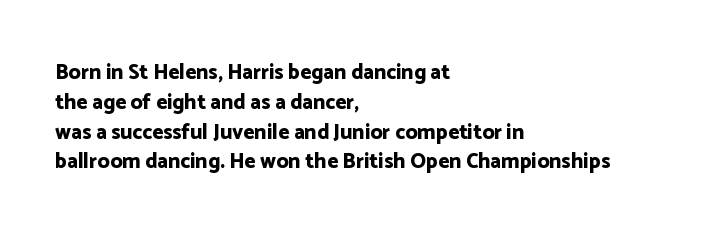
The image shows 21 px bold type, upright; set left-aligned, normal line spacing (1.42x), normal letter spacing, not underlined.
